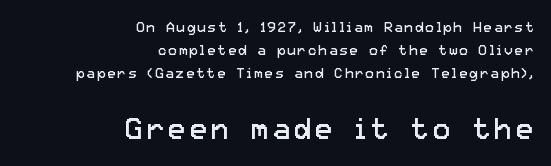
A clean baseline with only descenders dipping below it. The second block has been scaled up relative to the first. Every row of glyphs terminates at an identical x-position on the right. Posture: straight, roman, zero tilt.
